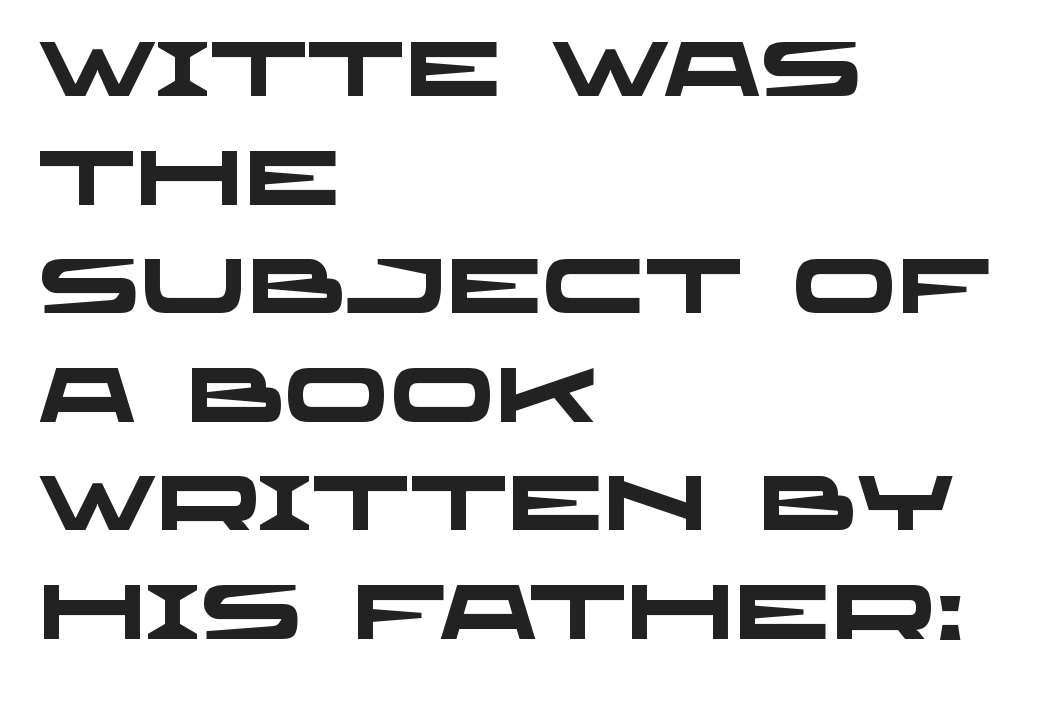
The image shows 77 px heavy, wide sans-serif type; set left-aligned, normal line spacing (1.41x), normal letter spacing, not underlined; low stroke contrast and a large x-height.
